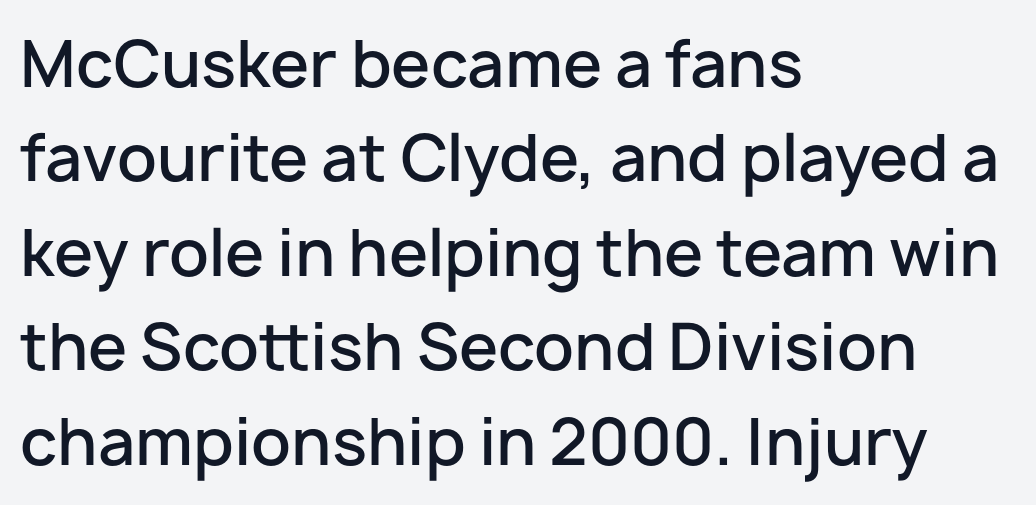
Default kerning and tracking; the words read as compact shapes. On the weight axis this lands at semibold, roughly 600. Just letters on the line, the space beneath them empty. This sample is left-justified, so line endings fall wherever the words run out. Do the characters align in a grid? No, the font is proportional. Note: no serifs on the glyphs.
